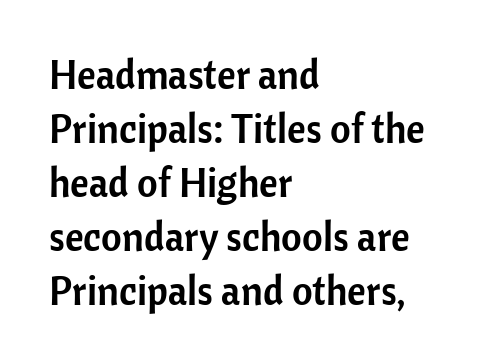
{"serif": "no", "italic": "no", "width": "normal", "stroke_contrast": "low", "x_height": "medium", "monospaced": "no", "underline": "no", "align": "left", "line_spacing": "normal", "line_spacing_ratio": 1.35, "letter_spacing": "normal", "letter_spacing_em": 0.0, "glyph_px": 40}
